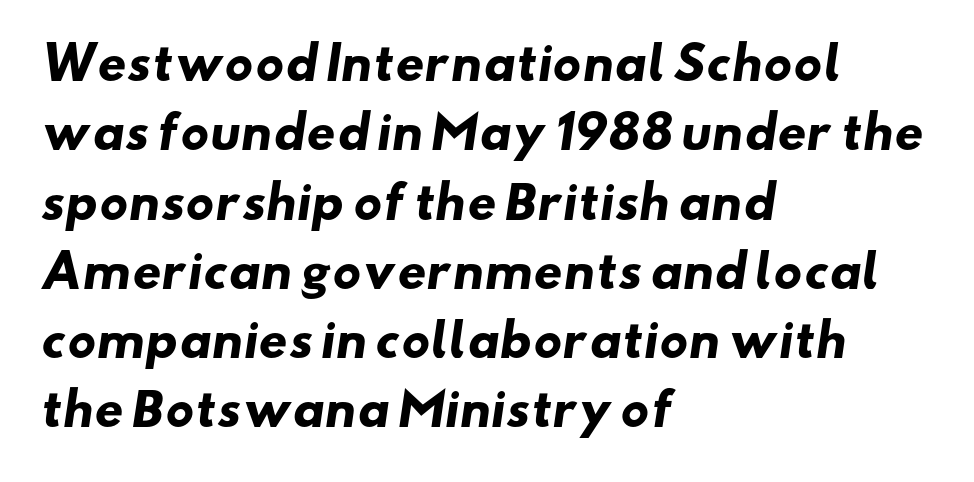
{"serif": "no", "bold": "yes", "weight": "heavy", "width": "wide", "stroke_contrast": "low", "x_height": "small", "monospaced": "no", "underline": "no", "align": "left", "line_spacing": "normal", "line_spacing_ratio": 1.54, "letter_spacing": "normal", "letter_spacing_em": 0.0, "glyph_px": 45}
